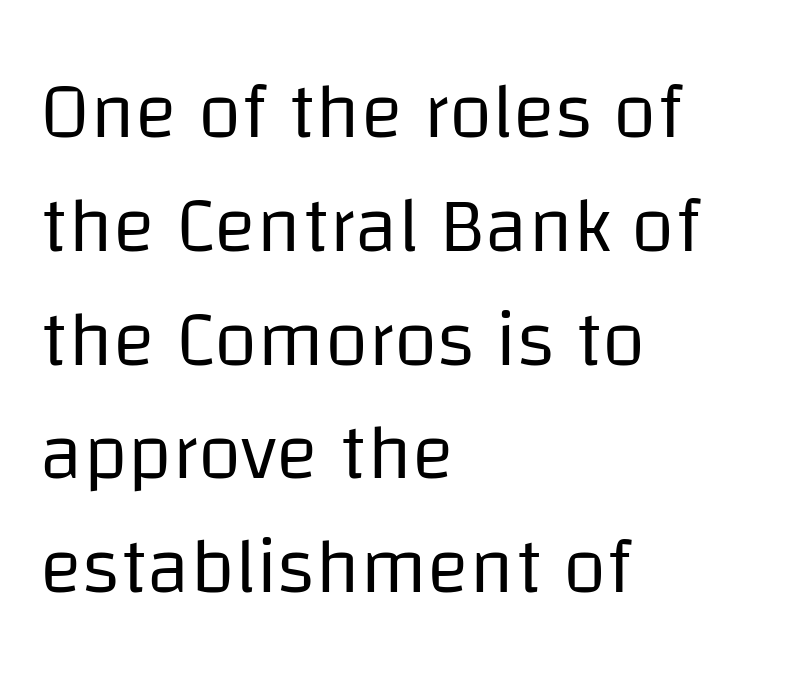
A typesetter would label this face a sans. One glance says typical: line gaps are just what's usual. A roman cut, with each character standing at attention. Letters have the restrained weight of plain body copy at most. Varying glyph widths throughout — classic text-font behaviour.
